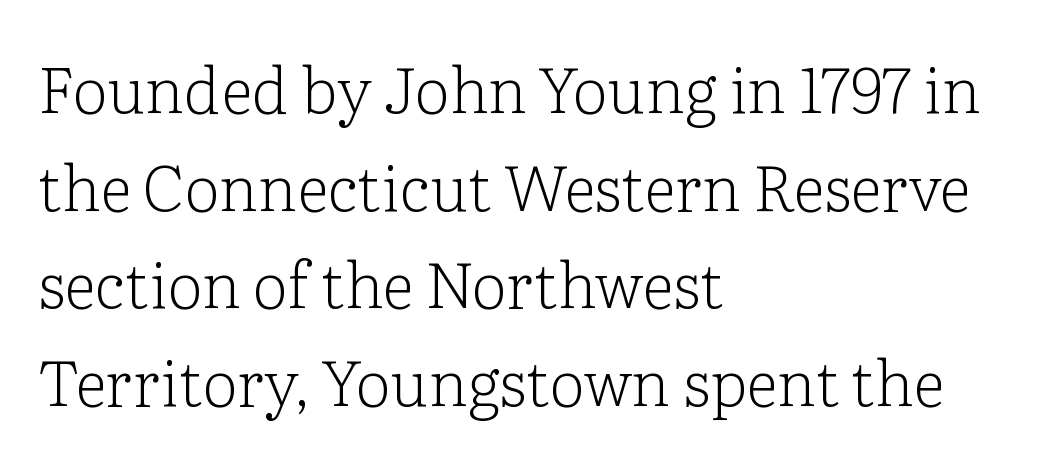
{"serif": "yes", "italic": "no", "bold": "no", "weight": "light", "width": "normal", "stroke_contrast": "low", "x_height": "medium", "monospaced": "no", "underline": "no", "align": "left", "line_spacing": "normal", "line_spacing_ratio": 1.55, "letter_spacing": "normal", "letter_spacing_em": 0.0, "glyph_px": 63}
